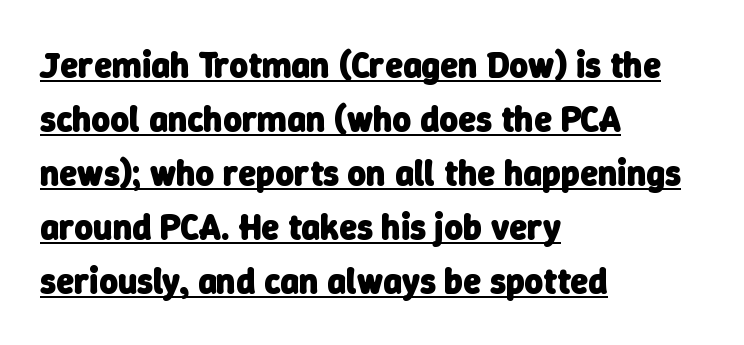
The passage shown has conventional tracking throughout. Weight: bold. Note: no serifs on the glyphs. Glance below the letters and you will spot a drawn line. Notice how descenders clear the ascenders below comfortably — that's standard leading.
